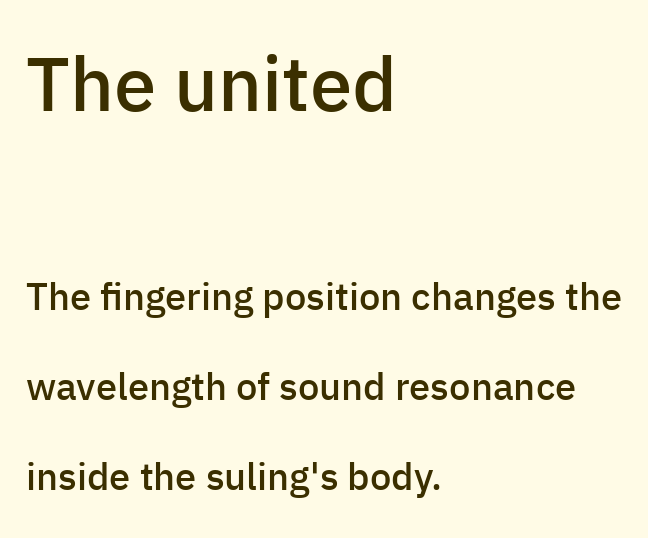
The image shows 76 px semibold sans-serif type, upright; set left-aligned, loose line spacing (2.37x), normal letter spacing, not underlined; the first (top) block is 2.0x larger; low stroke contrast and a medium x-height.
